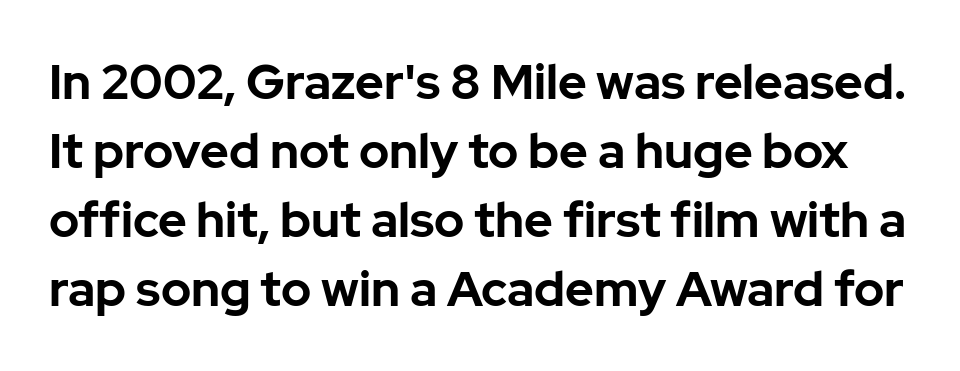
In terms of weight, the rendering is a true, heavy bold. Note the varied advance widths — an 'i' is clearly narrower than an 'm'. A typesetter would mark this as roman, not italic. Each row of text sits above clean, open space. Look at the tracking — it's just the regular setting, nothing added. Type style note: lacks serifs.
